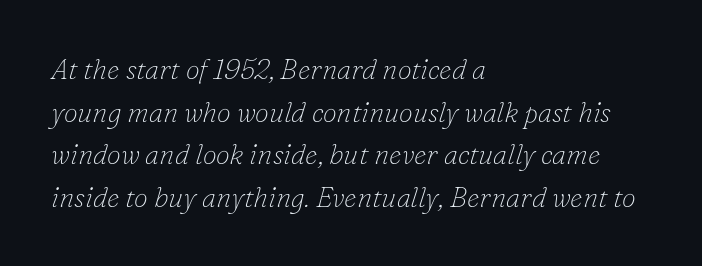
The space between consecutive lines is moderate. This is serif lettering, the kind often seen in printed books. A bare baseline throughout the passage. Letters have the restrained weight of plain body copy at most. These lines keep a tight, regular rhythm from letter to letter. The letters are slanted; this is an italic face.
